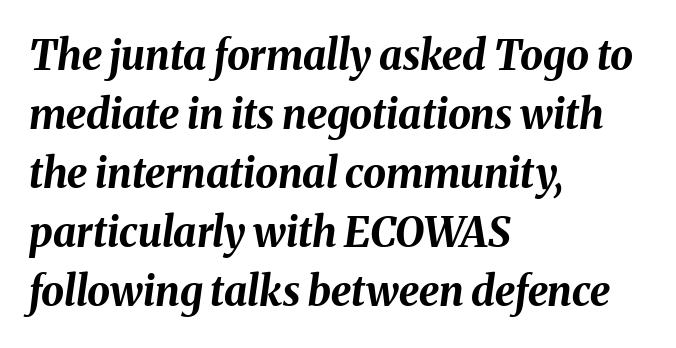
The image shows 41 px bold type, italic (leaning right); set left-aligned, normal line spacing (1.44x), normal letter spacing, not underlined; medium stroke contrast and a medium x-height.
